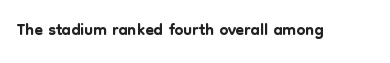
Q: Is the text italic (slanted)? A: No, it is upright.
Q: Is the text underlined? A: No.
Q: Is the spacing between letters normal or unusually wide? A: Normal.
